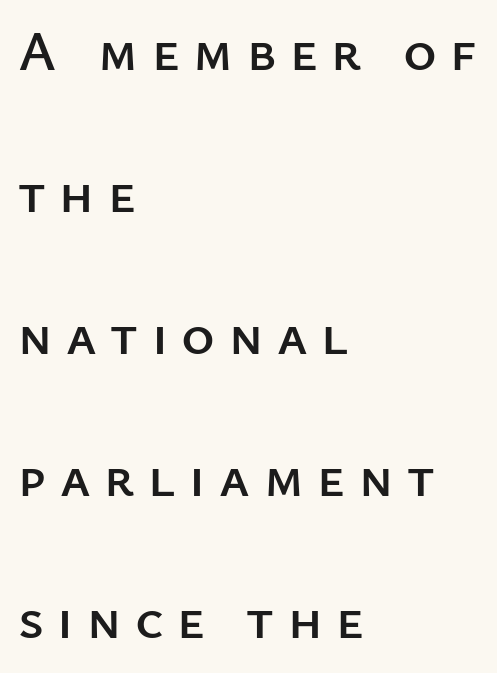
The image shows 57 px sans-serif type, upright; set left-aligned, loose line spacing (2.49x), unusually wide letter spacing (+0.24 em), not underlined; low stroke contrast and a medium x-height.
